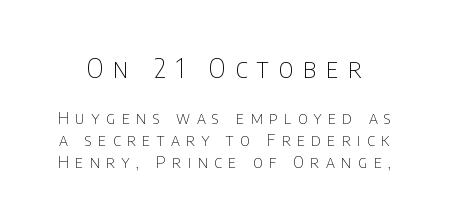
Q: Is the text bold? A: No.
Q: Is the text italic (slanted)? A: No, it is upright.
Q: Is the text underlined? A: No.
Q: Is the spacing between letters normal or unusually wide? A: Unusually wide.
Q: Is the spacing between lines tight, normal or loose? A: Normal.
Q: Which block of text is set in a larger size, the first (top) or the second (bottom)? A: The first (top) one.
